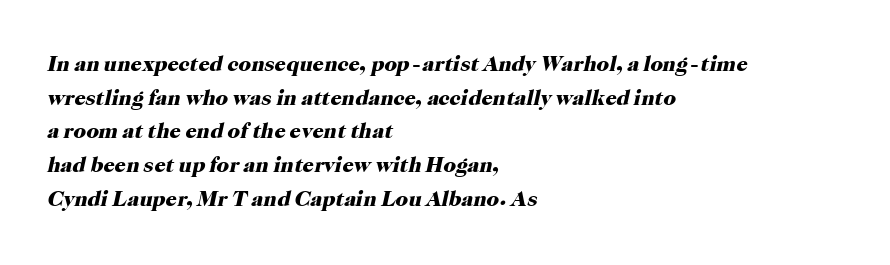
Q: Is the text bold? A: Yes.
Q: Is the text italic (slanted)? A: Yes, it leans right by about 12 degrees.
Q: Is the text underlined? A: No.
Q: How is the paragraph aligned? A: Left-aligned.
Q: Is the spacing between letters normal or unusually wide? A: Normal.
Q: Is the spacing between lines tight, normal or loose? A: Normal.
